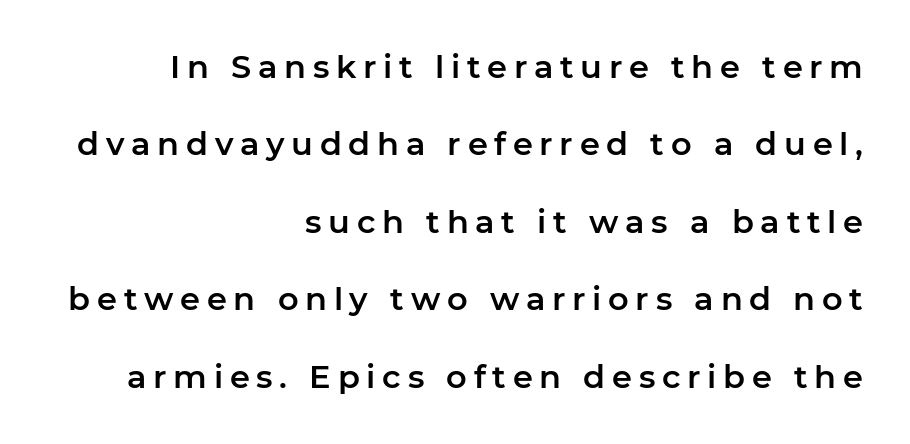
The image shows 32 px sans-serif type, upright; set right-aligned, loose line spacing (2.42x), unusually wide letter spacing (+0.21 em), not underlined; low stroke contrast and a medium x-height.
